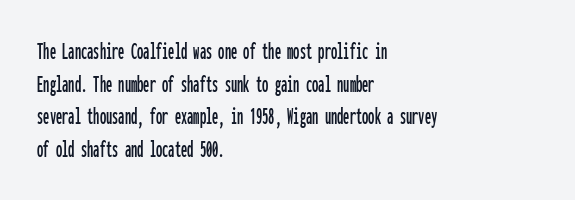
{"italic": "no", "underline": "no", "align": "left", "line_spacing": "normal", "line_spacing_ratio": 1.31, "letter_spacing": "normal", "letter_spacing_em": 0.0, "glyph_px": 25}
